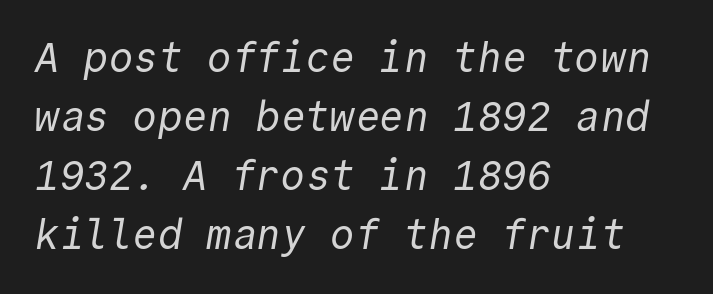
Q: Is the text bold? A: No.
Q: Is the typeface a serif or a sans-serif typeface? A: Sans-serif.
Q: Is the text underlined? A: No.
Q: How is the paragraph aligned? A: Left-aligned.
Q: Is the spacing between letters normal or unusually wide? A: Normal.
Q: Is the spacing between lines tight, normal or loose? A: Normal.
Q: Width (condensed, normal, or wide)? A: Normal.
Q: x-height? A: Medium.
Q: Monospaced? A: Yes.
